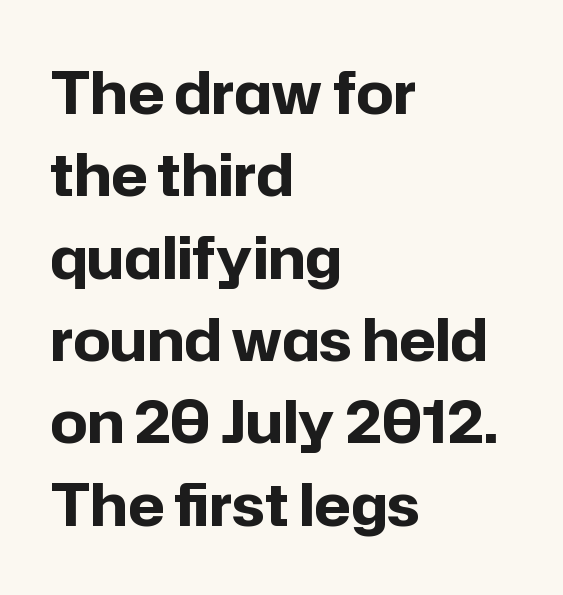
The image shows 58 px bold sans-serif type, upright; set left-aligned, normal line spacing (1.42x), normal letter spacing, not underlined; low stroke contrast and a medium x-height.
